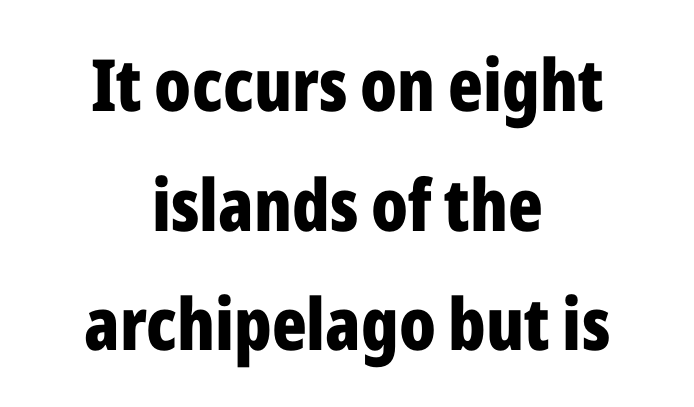
The axis of the letterforms is exactly vertical. Reading down the block, each line starts at a different indent, mirrored at its end. The baseline area is clear. The face used here is rendered with its standard letterfit. Is the type bold? Yes — the strokes are clearly thick and heavy.
